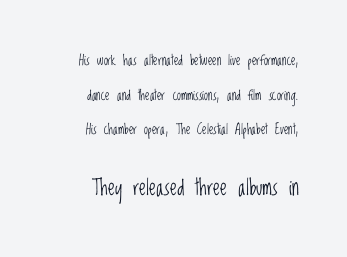
{"italic": "no", "bold": "no", "underline": "no", "align": "right", "line_spacing": "loose", "line_spacing_ratio": 2.47, "letter_spacing": "normal", "letter_spacing_em": 0.0, "larger_block": "second", "size_ratio": 1.57, "glyph_px": 22}
